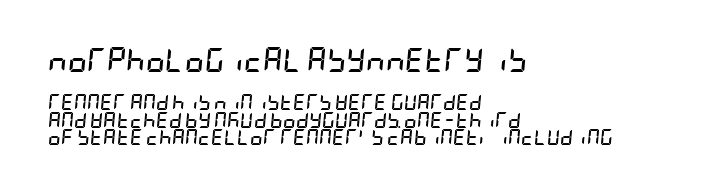
How would I describe the line gaps? Narrow and economical. The letters are bold, with thick, heavy strokes. The paragraph shown leans on its left margin. This is oblique type, the kind used for emphasis or titles. The upper block of text is set noticeably larger than the block beneath it.
